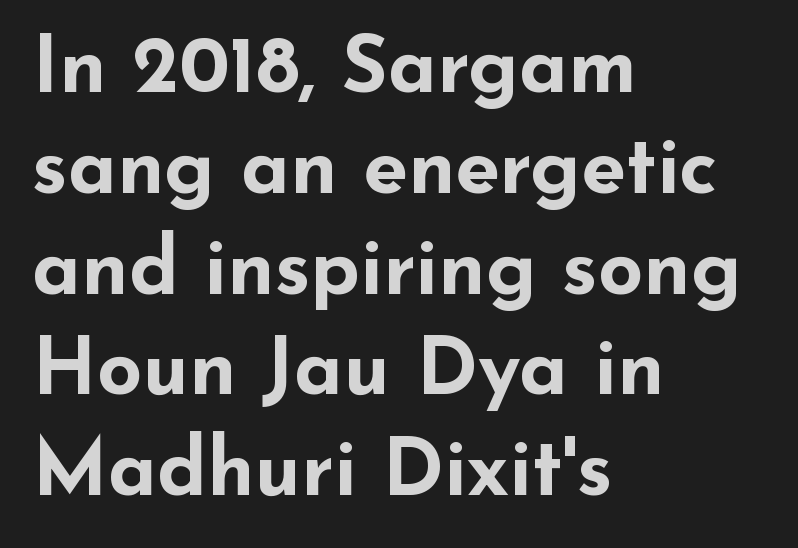
The image shows 80 px bold, wide sans-serif type, upright; set left-aligned, normal line spacing (1.26x), normal letter spacing, not underlined; low stroke contrast and a small x-height.
